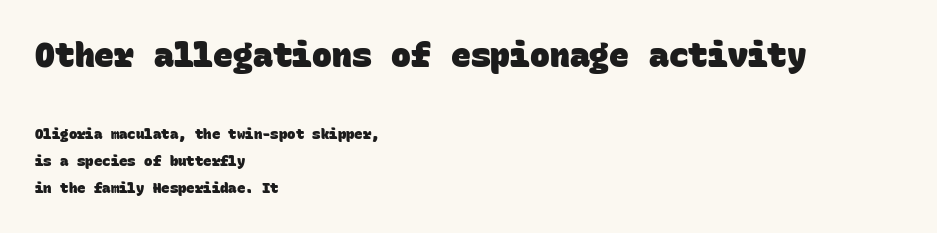
Monospaced: the letters line up in strict vertical columns. Stroke terminals: plain, sans-serif. Quick note: underline off. The emphasis by scale lands on block number one, above.
